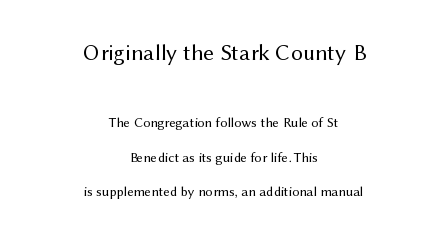
The face looks like a standard text weight, possibly lighter. The baseline area is clear. One glance says open: line gaps are wider than usual. Students, note that the glyphs here touch the page at normal intervals. Compared with a flush-left layout, this one balances lines on the center instead. Size hierarchy here favors the leading block over the trailing one.
